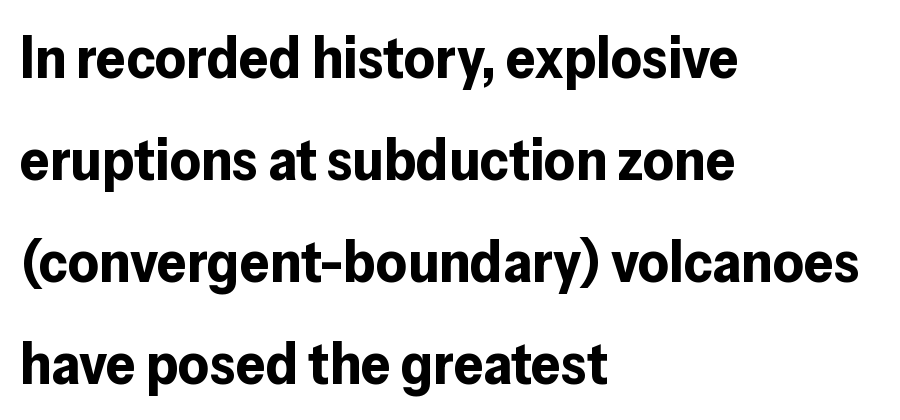
Q: Is the text bold? A: Yes.
Q: Is the text italic (slanted)? A: No, it is upright.
Q: Is the typeface a serif or a sans-serif typeface? A: Sans-serif.
Q: Is the text underlined? A: No.
Q: How is the paragraph aligned? A: Left-aligned.
Q: Is the spacing between letters normal or unusually wide? A: Normal.
Q: Width (condensed, normal, or wide)? A: Normal.
Q: Stroke contrast? A: Low.
Q: x-height? A: Medium.
Q: Monospaced? A: No.
